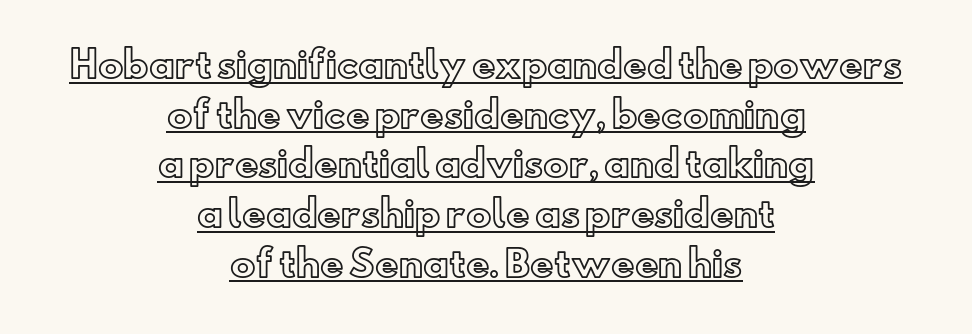
The image shows 36 px text type, upright; set centered, normal line spacing (1.38x), normal letter spacing, underlined; a small x-height.
